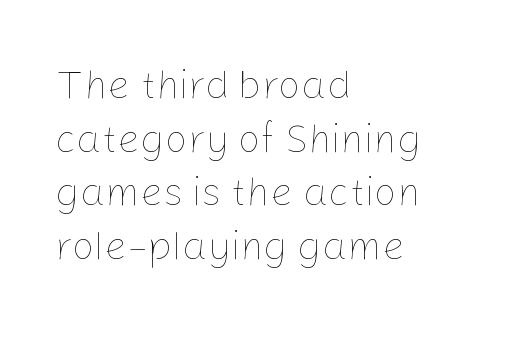
{"italic": "no", "bold": "no", "weight": "thin", "width": "normal", "stroke_contrast": "low", "x_height": "medium", "monospaced": "no", "underline": "no", "align": "left", "line_spacing": "normal", "line_spacing_ratio": 1.34, "letter_spacing": "normal", "letter_spacing_em": 0.0, "glyph_px": 40}
